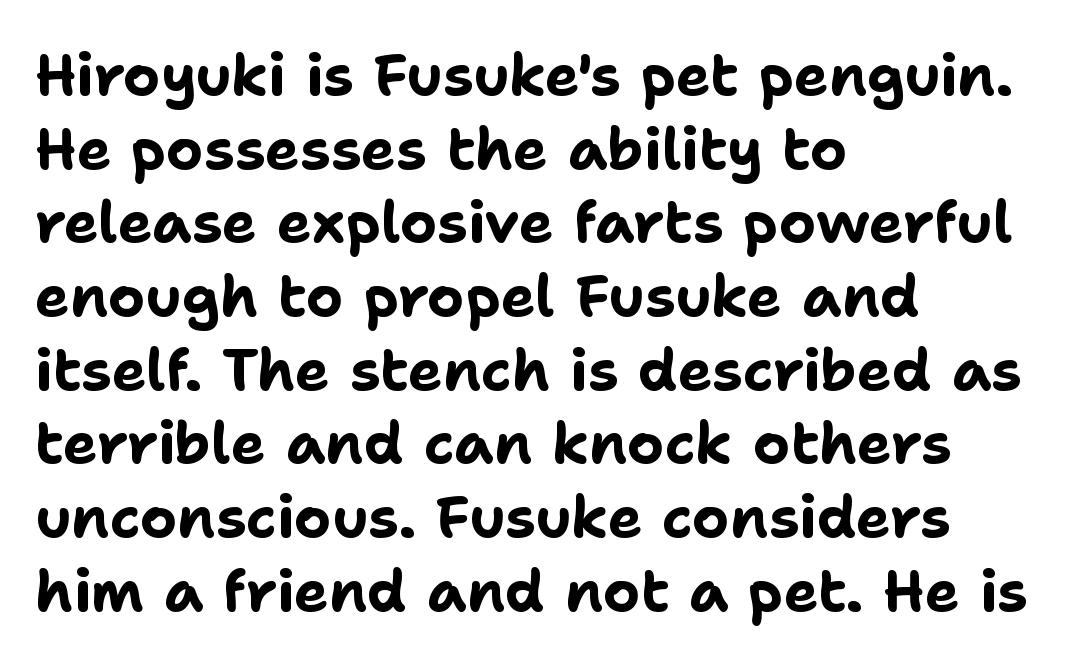
Q: Is the text bold? A: Yes.
Q: Is the text italic (slanted)? A: No, it is upright.
Q: Is the typeface a serif or a sans-serif typeface? A: Sans-serif.
Q: Is the text underlined? A: No.
Q: How is the paragraph aligned? A: Left-aligned.
Q: Is the spacing between letters normal or unusually wide? A: Normal.
Q: Is the spacing between lines tight, normal or loose? A: Normal.
Q: Width (condensed, normal, or wide)? A: Normal.
Q: Stroke contrast? A: Low.
Q: x-height? A: Medium.
Q: Monospaced? A: No.
